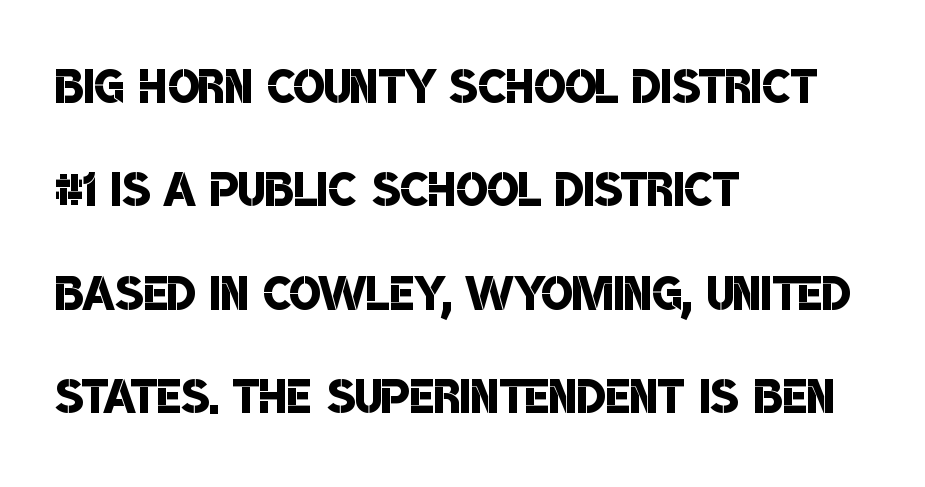
{"serif": "no", "bold": "semi", "weight": "semibold", "width": "condensed", "stroke_contrast": "low", "x_height": "large", "monospaced": "no", "underline": "no", "align": "left", "line_spacing": "normal", "line_spacing_ratio": 1.59, "letter_spacing": "normal", "letter_spacing_em": 0.0, "glyph_px": 65}
